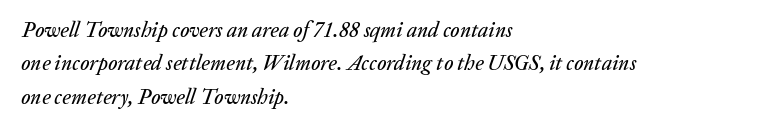
{"italic": "yes", "lean": "right", "slant_degrees": 20, "underline": "no", "align": "left", "line_spacing": "normal", "line_spacing_ratio": 1.59, "letter_spacing": "normal", "letter_spacing_em": 0.0, "glyph_px": 21}
